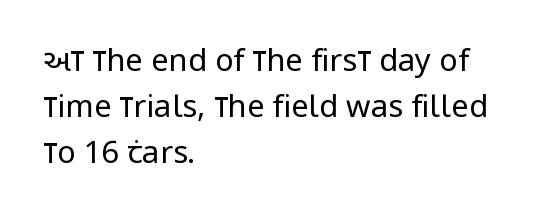
{"serif": "no", "italic": "no", "bold": "no", "weight": "regular", "width": "condensed", "stroke_contrast": "low", "x_height": "large", "monospaced": "no", "underline": "no", "align": "left", "line_spacing": "normal", "line_spacing_ratio": 1.48, "letter_spacing": "normal", "letter_spacing_em": 0.0, "glyph_px": 31}
